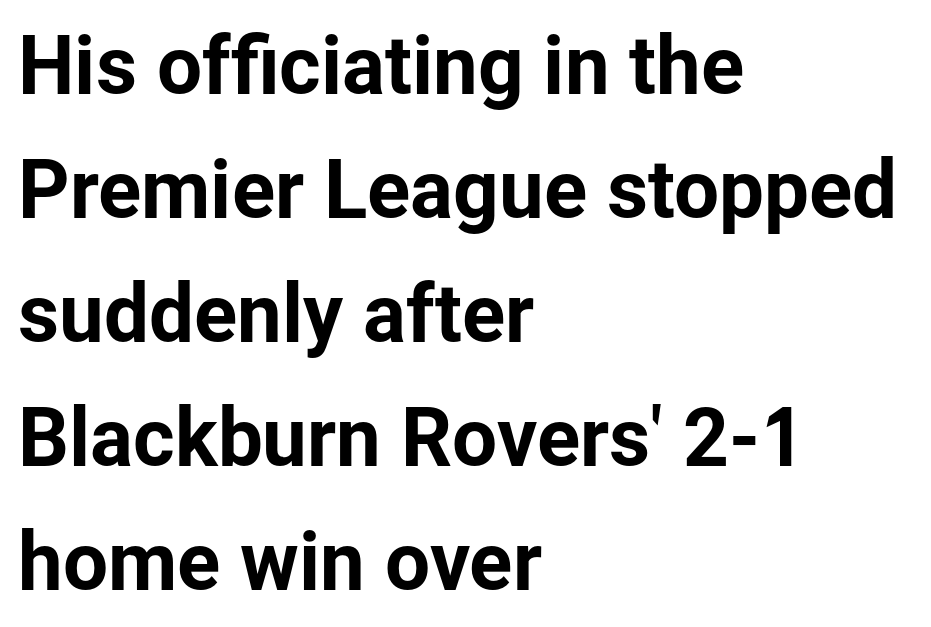
The foot of each line stays bare and open. Letter spacing: default. Letterform terminals end flat and unadorned throughout the passage. The lettering holds an erect, upright posture throughout. Is there much room between lines? A standard amount, neither cramped nor airy. The paragraph has a hard left edge and a soft right edge.
